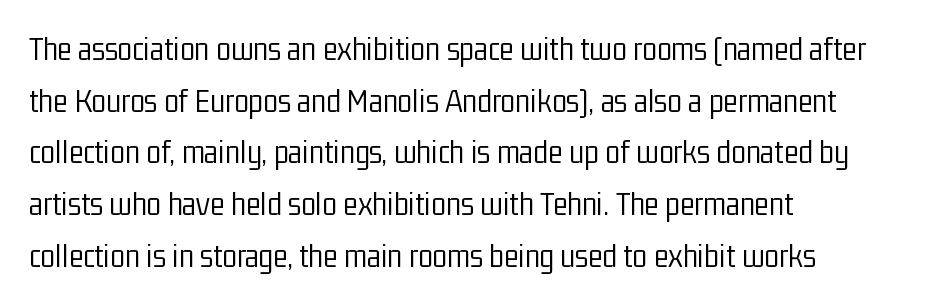
Q: Is the text bold? A: No.
Q: Is the text italic (slanted)? A: No, it is upright.
Q: Is the typeface a serif or a sans-serif typeface? A: Sans-serif.
Q: Is the text underlined? A: No.
Q: How is the paragraph aligned? A: Left-aligned.
Q: Is the spacing between letters normal or unusually wide? A: Normal.
Q: Is the spacing between lines tight, normal or loose? A: Normal.
Q: Width (condensed, normal, or wide)? A: Condensed.
Q: Stroke contrast? A: Low.
Q: x-height? A: Medium.
Q: Monospaced? A: No.
